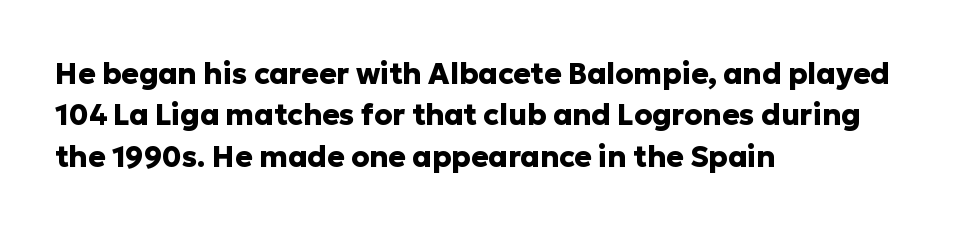
Q: Is the text bold? A: Yes.
Q: Is the text italic (slanted)? A: No, it is upright.
Q: Is the typeface a serif or a sans-serif typeface? A: Sans-serif.
Q: Is the text underlined? A: No.
Q: How is the paragraph aligned? A: Left-aligned.
Q: Is the spacing between letters normal or unusually wide? A: Normal.
Q: Is the spacing between lines tight, normal or loose? A: Normal.
Q: Width (condensed, normal, or wide)? A: Normal.
Q: Stroke contrast? A: Low.
Q: x-height? A: Medium.
Q: Monospaced? A: No.
